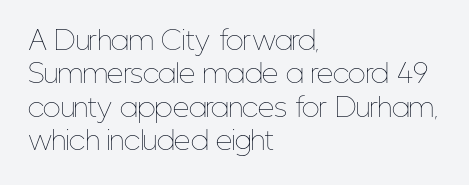
Q: Is the text bold? A: No.
Q: Is the text italic (slanted)? A: No, it is upright.
Q: Is the text underlined? A: No.
Q: How is the paragraph aligned? A: Left-aligned.
Q: Is the spacing between letters normal or unusually wide? A: Normal.
Q: Is the spacing between lines tight, normal or loose? A: Normal.
